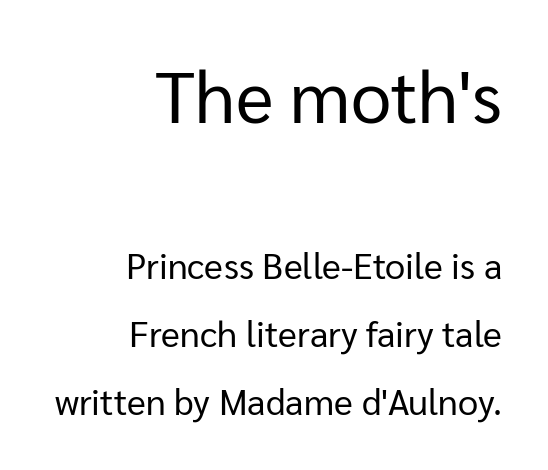
The image shows 72 px regular-weight sans-serif type, upright; set right-aligned, line spacing 1.89x, normal letter spacing, not underlined; the first (top) block is 2.0x larger; low stroke contrast and a medium x-height.
